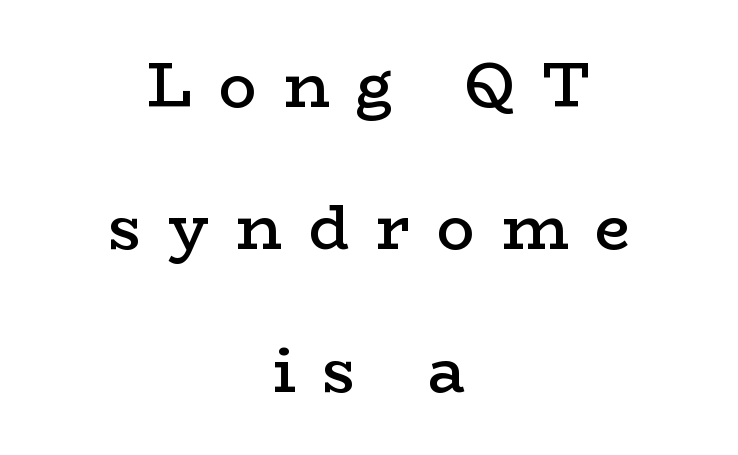
I'd call this a serif setting — the letters wear small feet. Centered paragraph, ragged on both sides. Display-style spreading of the glyphs; the letterfit is very open. The strokes are fattened partway — semibold, not bold. The vertical gap from one line to the next is large.
